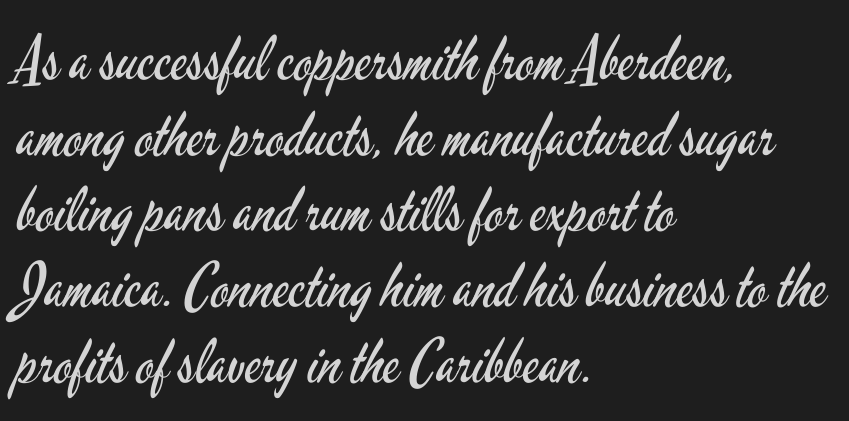
The image shows 61 px regular-weight, condensed sans-serif type; set left-aligned, line spacing 1.24x, normal letter spacing, not underlined; low stroke contrast and a small x-height.
